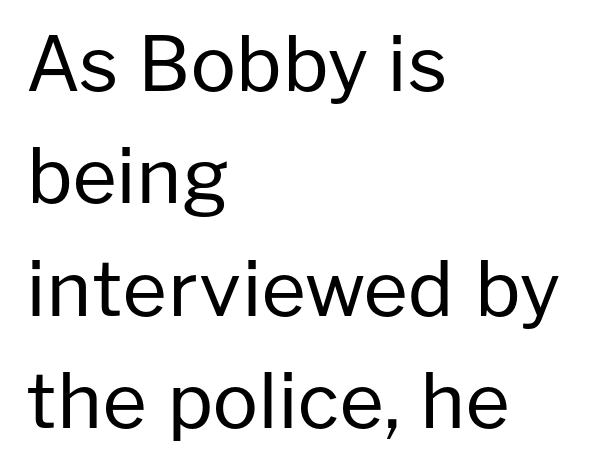
Q: Is the text bold? A: No.
Q: Is the text italic (slanted)? A: No, it is upright.
Q: Is the typeface a serif or a sans-serif typeface? A: Sans-serif.
Q: Is the text underlined? A: No.
Q: How is the paragraph aligned? A: Left-aligned.
Q: Is the spacing between letters normal or unusually wide? A: Normal.
Q: Is the spacing between lines tight, normal or loose? A: Normal.
Q: Width (condensed, normal, or wide)? A: Normal.
Q: Stroke contrast? A: Low.
Q: x-height? A: Medium.
Q: Monospaced? A: No.
